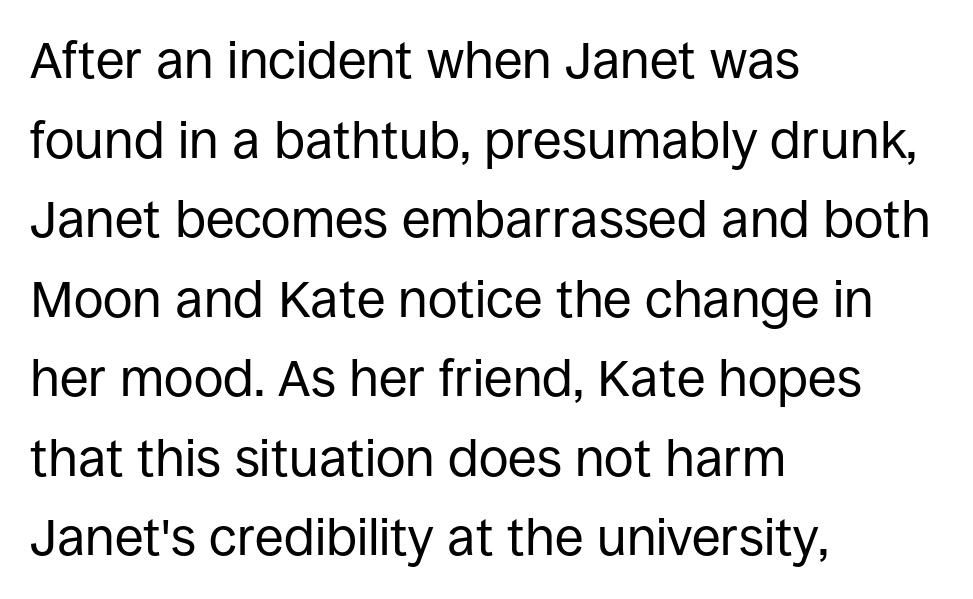
{"serif": "no", "italic": "no", "bold": "no", "weight": "regular", "width": "normal", "stroke_contrast": "low", "x_height": "large", "monospaced": "no", "underline": "no", "align": "left", "line_spacing": "normal", "line_spacing_ratio": 1.53, "letter_spacing": "normal", "letter_spacing_em": 0.0, "glyph_px": 52}
